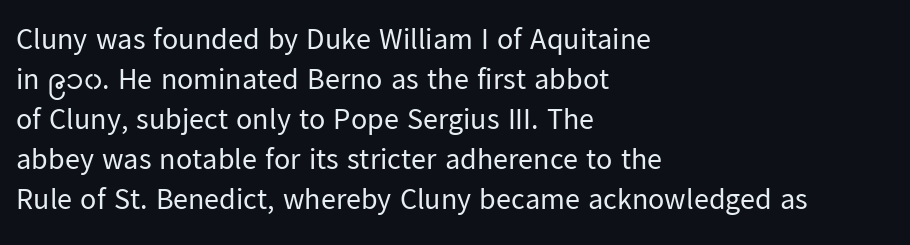
The image shows 30 px regular-weight sans-serif type, upright; set left-aligned, normal line spacing (1.33x), normal letter spacing, not underlined; low stroke contrast and a medium x-height.
